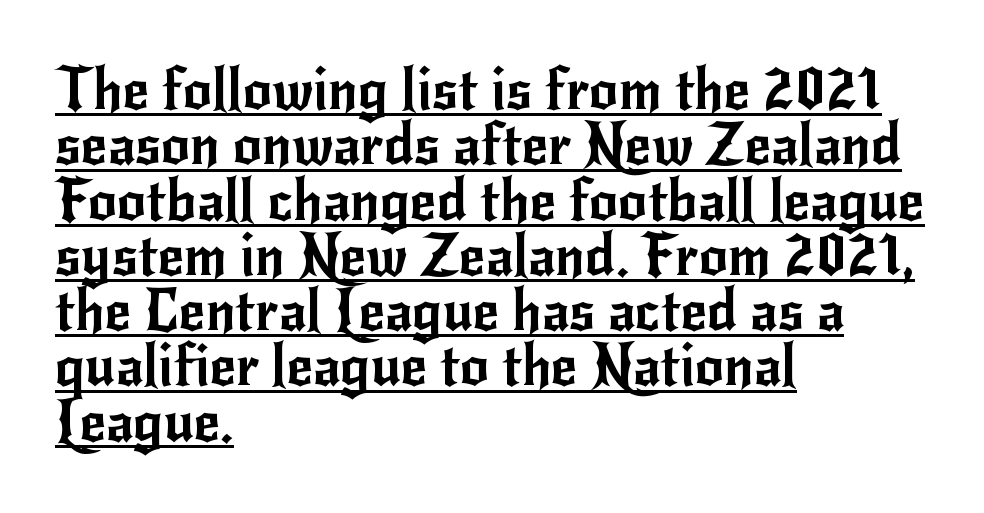
{"serif": "no", "italic": "no", "width": "normal", "stroke_contrast": "low", "x_height": "small", "monospaced": "no", "underline": "yes", "align": "left", "line_spacing": "tight", "line_spacing_ratio": 0.97, "letter_spacing": "normal", "letter_spacing_em": 0.0, "glyph_px": 57}
